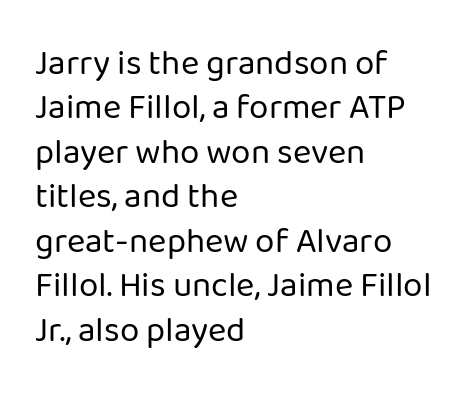
Here the designer chose a conventional face with non-uniform glyph widths. Letters rest on an invisible, unmarked baseline. Words appear dense and cohesive because spacing is normal. The glyphs in this specimen are sans serif.
